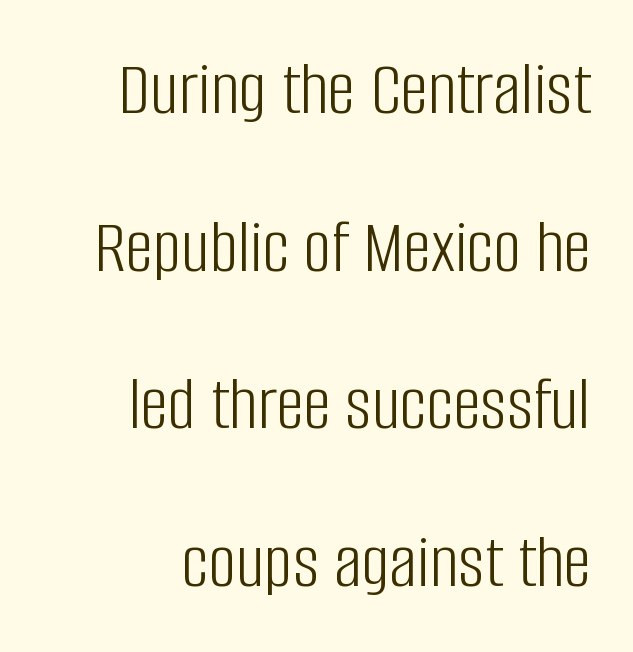
Q: Is the text bold? A: No.
Q: Is the text italic (slanted)? A: No, it is upright.
Q: Is the typeface a serif or a sans-serif typeface? A: Sans-serif.
Q: Is the text underlined? A: No.
Q: How is the paragraph aligned? A: Right-aligned.
Q: Is the spacing between letters normal or unusually wide? A: Normal.
Q: Is the spacing between lines tight, normal or loose? A: Loose.
Q: Width (condensed, normal, or wide)? A: Condensed.
Q: Stroke contrast? A: Low.
Q: x-height? A: Large.
Q: Monospaced? A: No.
